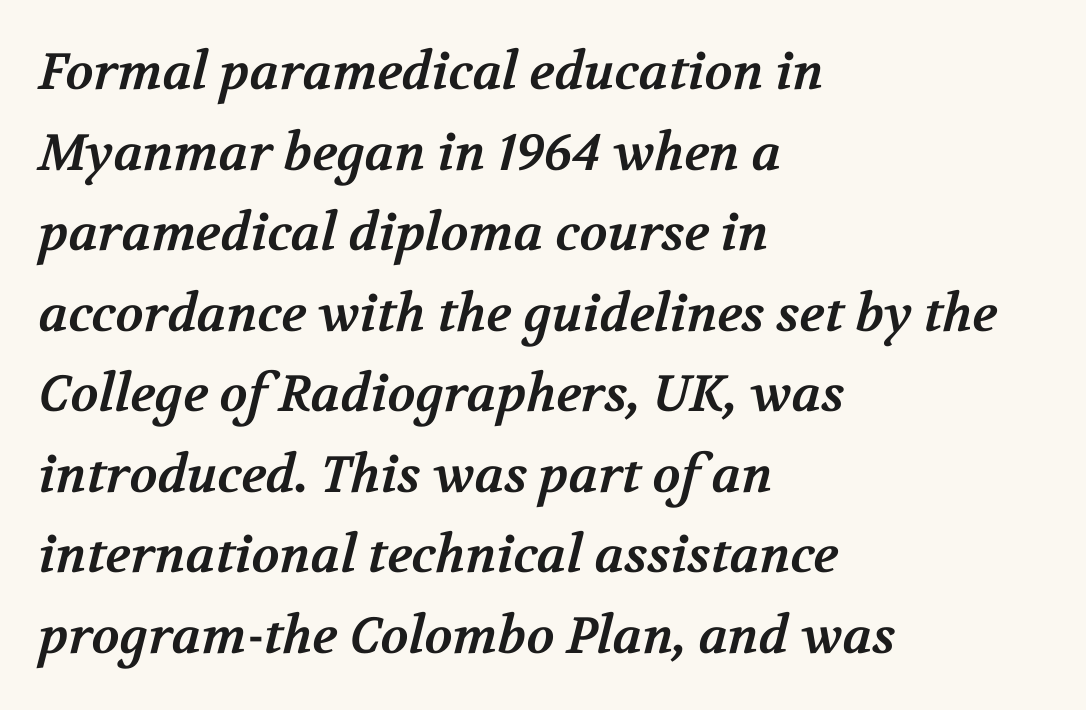
The image shows 51 px bold serif type; set left-aligned, normal line spacing (1.58x), normal letter spacing, not underlined; medium stroke contrast and a medium x-height.
